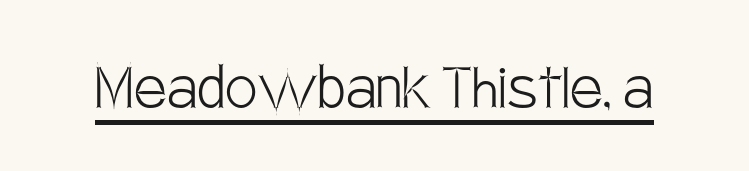
The image shows 72 px light, condensed sans-serif type, upright; set normal letter spacing, underlined; low stroke contrast and a large x-height.
